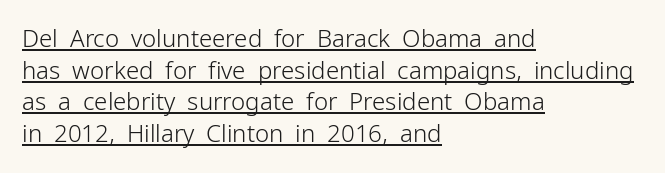
{"italic": "no", "bold": "no", "underline": "yes", "align": "left", "line_spacing": "normal", "line_spacing_ratio": 1.32, "letter_spacing": "normal", "letter_spacing_em": 0.0, "glyph_px": 24}
